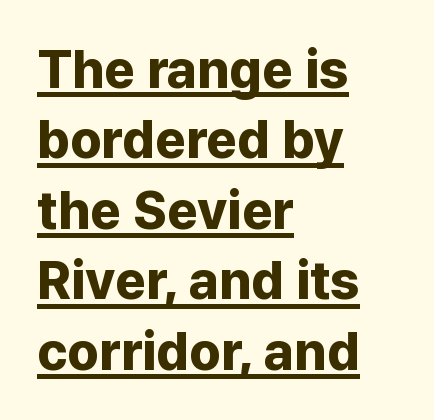
The image shows 53 px bold sans-serif type, upright; set left-aligned, normal line spacing (1.33x), normal letter spacing, underlined; low stroke contrast and a medium x-height.
